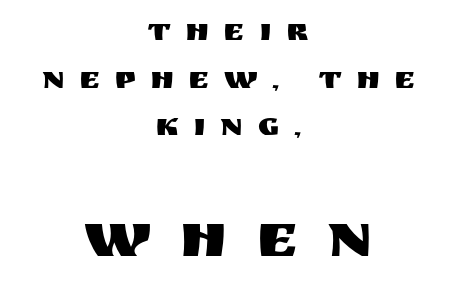
The compositor balanced each line on the midline. This rendering features lettering with no underline. The vertical gap from one line to the next is medium. You can tell from the bare stems that sans-serif type was used. The face used here is proportionally spaced, like ordinary book or web type. The letterforms stand isolated, each surrounded by extra space.
